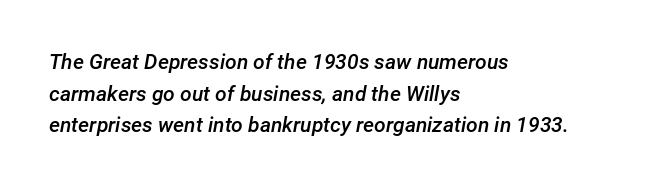
{"italic": "yes", "lean": "right", "slant_degrees": 12, "bold": "semi", "underline": "no", "align": "left", "line_spacing": "normal", "line_spacing_ratio": 1.51, "letter_spacing": "normal", "letter_spacing_em": 0.0, "glyph_px": 21}
